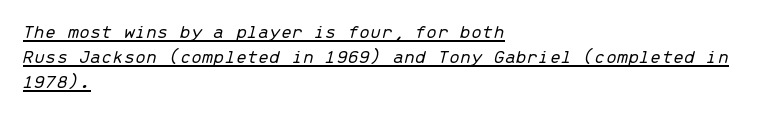
The image shows 20 px text type, italic (leaning right); set left-aligned, normal line spacing (1.26x), normal letter spacing, underlined.
